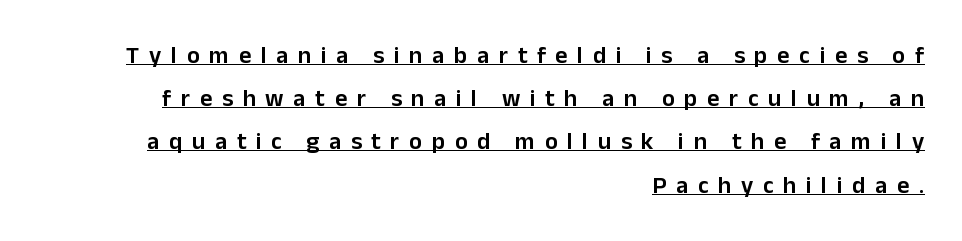
The image shows 24 px text type, upright; set right-aligned, line spacing 1.8x, unusually wide letter spacing (+0.4 em), underlined.
